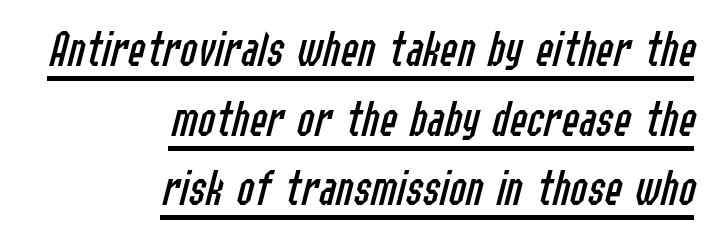
Q: Is the text bold? A: No.
Q: Is the text italic (slanted)? A: Yes, it leans right by about 14 degrees.
Q: Is the text underlined? A: Yes.
Q: How is the paragraph aligned? A: Right-aligned.
Q: Is the spacing between letters normal or unusually wide? A: Normal.
Q: Is the spacing between lines tight, normal or loose? A: Normal.
Q: Width (condensed, normal, or wide)? A: Condensed.
Q: Stroke contrast? A: Low.
Q: x-height? A: Medium.
Q: Monospaced? A: No.
